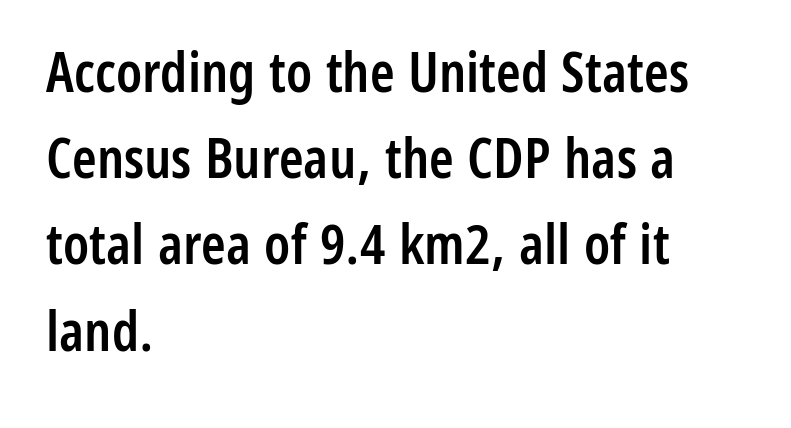
Caption: semibold face, moderately heavy strokes. Varying glyph widths throughout — classic text-font behaviour. Note: no serifs on the glyphs. A normal amount of white space separates one row of letters from the next. These lines stack with their left ends in a neat column. Tracking value appears to be zero — textbook default spacing.
